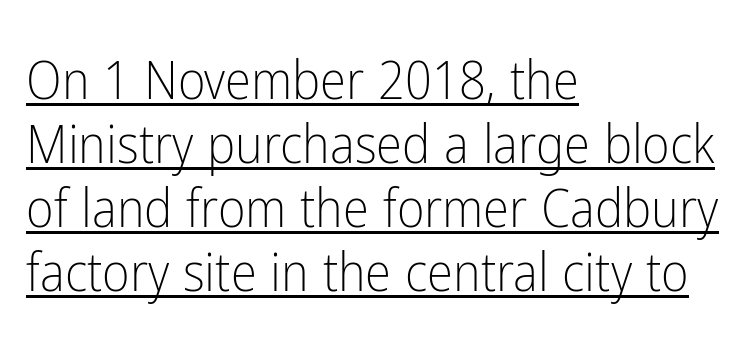
{"serif": "no", "italic": "no", "bold": "no", "weight": "light", "width": "condensed", "stroke_contrast": "low", "x_height": "medium", "monospaced": "no", "underline": "yes", "align": "left", "line_spacing_ratio": 1.21, "letter_spacing": "normal", "letter_spacing_em": 0.0, "glyph_px": 53}
